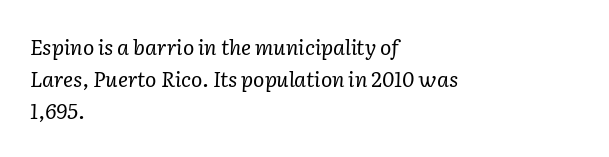
Ink coverage per letter is moderate at most. Does the leading feel generous? No, just average. The rendering anchors every line to the left-hand side. The tracking reads as untouched default to a designer's eye. Notice how the stems are inclined rather than vertical — that's the hallmark of italics.
